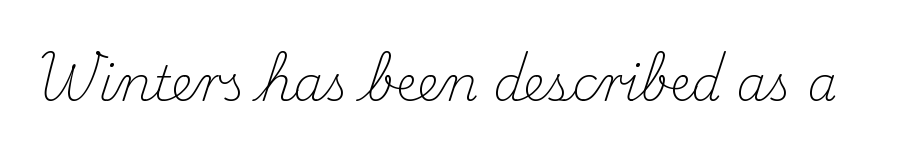
Q: Is the text bold? A: No.
Q: Is the text italic (slanted)? A: Yes.
Q: Is the typeface a serif or a sans-serif typeface? A: Serif.
Q: Is the text underlined? A: No.
Q: Is the spacing between letters normal or unusually wide? A: Normal.
Q: Width (condensed, normal, or wide)? A: Normal.
Q: Stroke contrast? A: Medium.
Q: x-height? A: Small.
Q: Monospaced? A: No.
